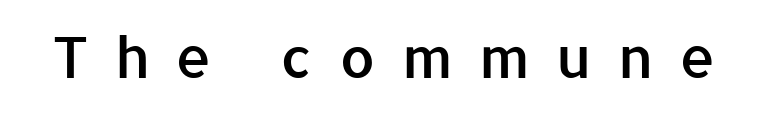
Q: Is the text bold? A: Semi-bold.
Q: Is the text italic (slanted)? A: No, it is upright.
Q: Is the typeface a serif or a sans-serif typeface? A: Sans-serif.
Q: Is the text underlined? A: No.
Q: Is the spacing between letters normal or unusually wide? A: Unusually wide.
Q: Width (condensed, normal, or wide)? A: Normal.
Q: Stroke contrast? A: Low.
Q: x-height? A: Medium.
Q: Monospaced? A: No.
